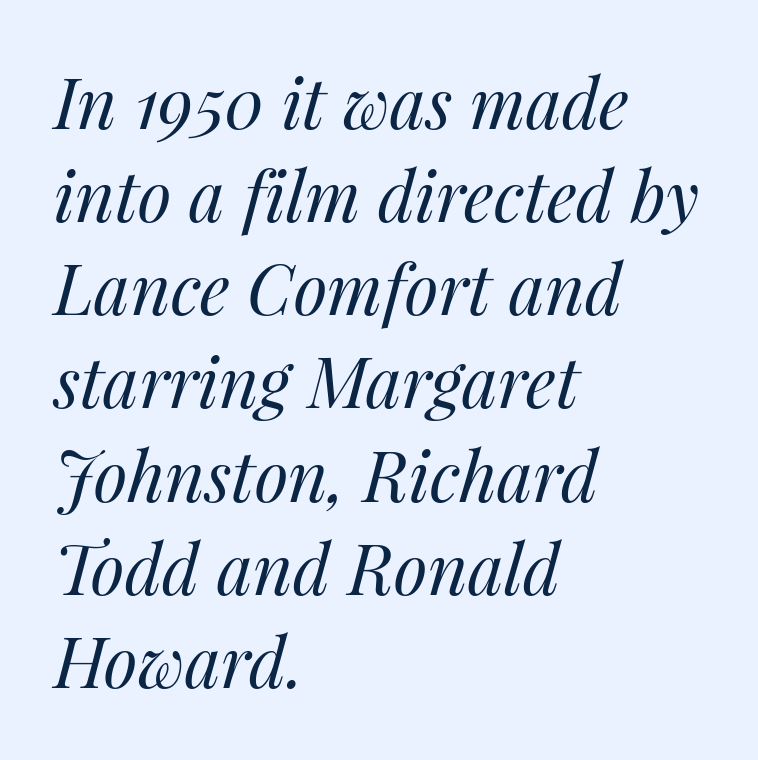
Q: Is the text bold? A: No.
Q: Is the text italic (slanted)? A: Yes, it leans right by about 14 degrees.
Q: Is the text underlined? A: No.
Q: How is the paragraph aligned? A: Left-aligned.
Q: Is the spacing between letters normal or unusually wide? A: Normal.
Q: Is the spacing between lines tight, normal or loose? A: Normal.
Q: Width (condensed, normal, or wide)? A: Normal.
Q: Stroke contrast? A: Medium.
Q: x-height? A: Medium.
Q: Monospaced? A: No.
